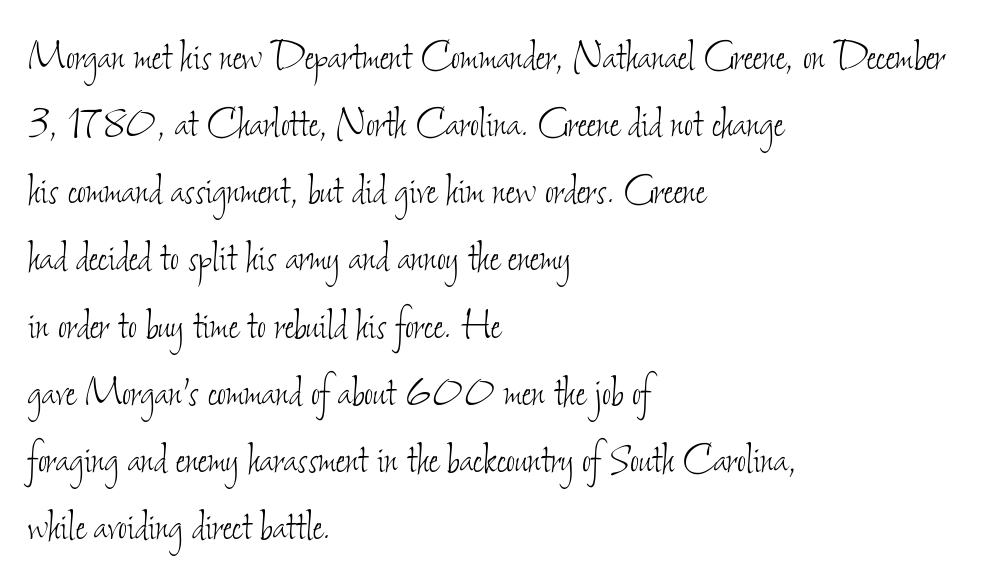
Q: Is the text bold? A: No.
Q: Is the text underlined? A: No.
Q: How is the paragraph aligned? A: Left-aligned.
Q: Is the spacing between letters normal or unusually wide? A: Normal.
Q: Is the spacing between lines tight, normal or loose? A: Normal.
Q: Width (condensed, normal, or wide)? A: Condensed.
Q: Stroke contrast? A: Low.
Q: x-height? A: Small.
Q: Monospaced? A: No.
